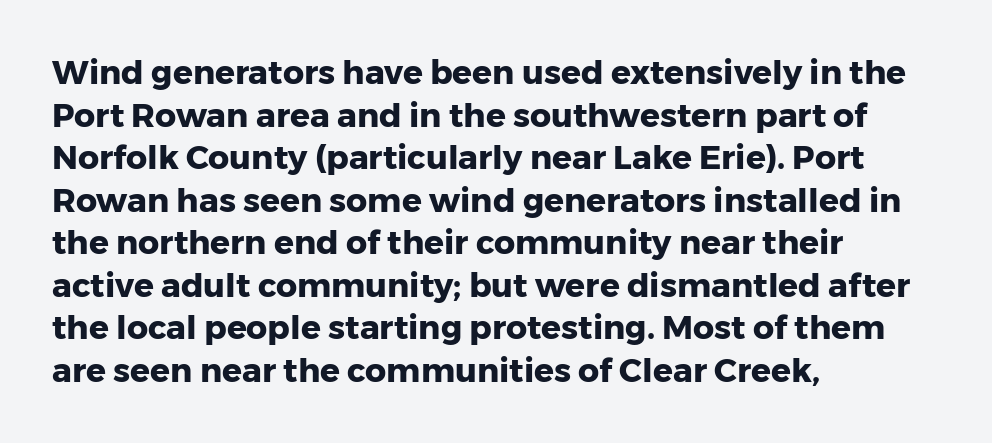
Q: Is the text bold? A: Yes.
Q: Is the text italic (slanted)? A: No, it is upright.
Q: Is the typeface a serif or a sans-serif typeface? A: Sans-serif.
Q: Is the text underlined? A: No.
Q: How is the paragraph aligned? A: Left-aligned.
Q: Is the spacing between letters normal or unusually wide? A: Normal.
Q: Is the spacing between lines tight, normal or loose? A: Normal.
Q: Width (condensed, normal, or wide)? A: Normal.
Q: Stroke contrast? A: Low.
Q: x-height? A: Medium.
Q: Monospaced? A: No.
